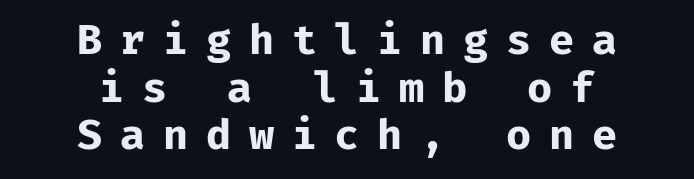
The image shows 41 px bold sans-serif type, upright; set centered, line spacing 1.16x, unusually wide letter spacing (+0.43 em), not underlined; low stroke contrast and a medium x-height.
